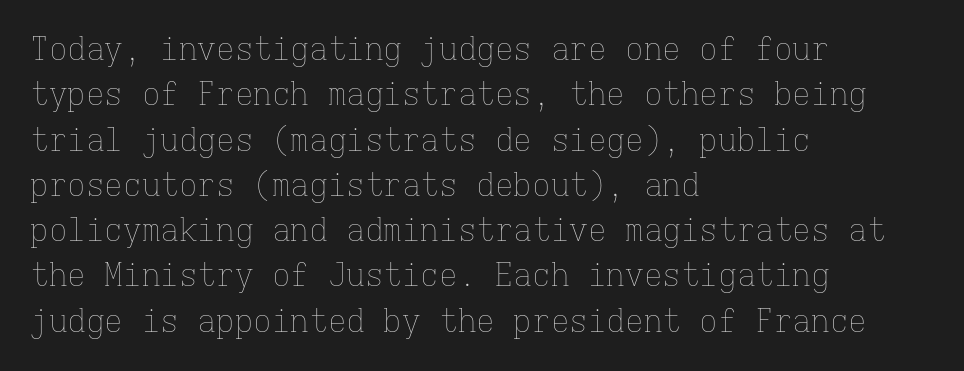
{"italic": "no", "bold": "no", "weight": "thin", "width": "normal", "stroke_contrast": "low", "x_height": "medium", "monospaced": "yes", "underline": "no", "align": "left", "line_spacing": "normal", "line_spacing_ratio": 1.46, "letter_spacing": "normal", "letter_spacing_em": 0.0, "glyph_px": 31}
